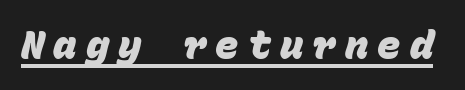
The image shows 39 px heavy sans-serif type, monospaced; set unusually wide letter spacing (+0.23 em), underlined; low stroke contrast and a large x-height.
